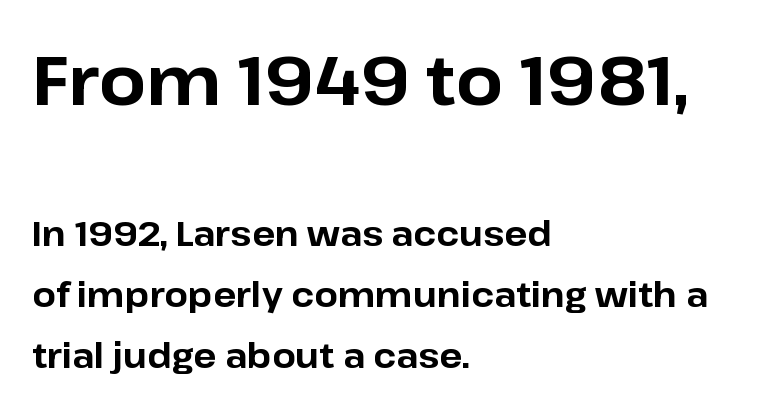
The image shows 68 px bold sans-serif type, upright; set left-aligned, line spacing 1.8x, normal letter spacing, not underlined; the first (top) block is 2.0x larger; low stroke contrast and a medium x-height.
